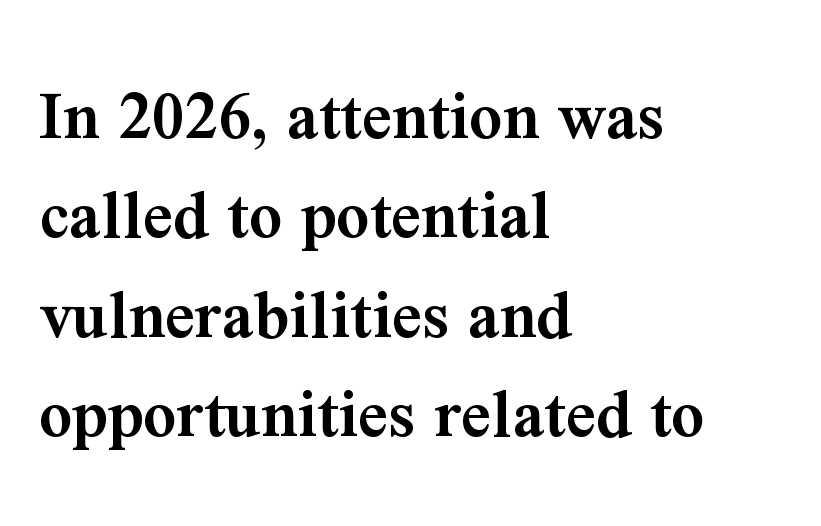
The image shows 73 px semibold serif type, upright; set left-aligned, normal line spacing (1.36x), normal letter spacing, not underlined; medium stroke contrast and a medium x-height.
